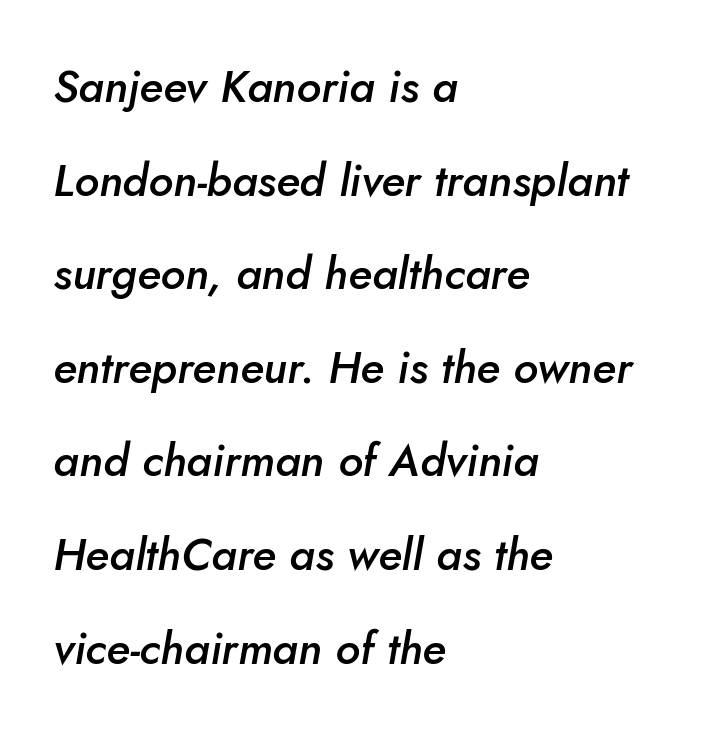
Q: Is the text bold? A: Semi-bold.
Q: Is the text italic (slanted)? A: Yes, it leans right by about 10 degrees.
Q: Is the text underlined? A: No.
Q: How is the paragraph aligned? A: Left-aligned.
Q: Is the spacing between letters normal or unusually wide? A: Normal.
Q: Is the spacing between lines tight, normal or loose? A: Loose.
Q: Width (condensed, normal, or wide)? A: Normal.
Q: Stroke contrast? A: Low.
Q: x-height? A: Small.
Q: Monospaced? A: No.
